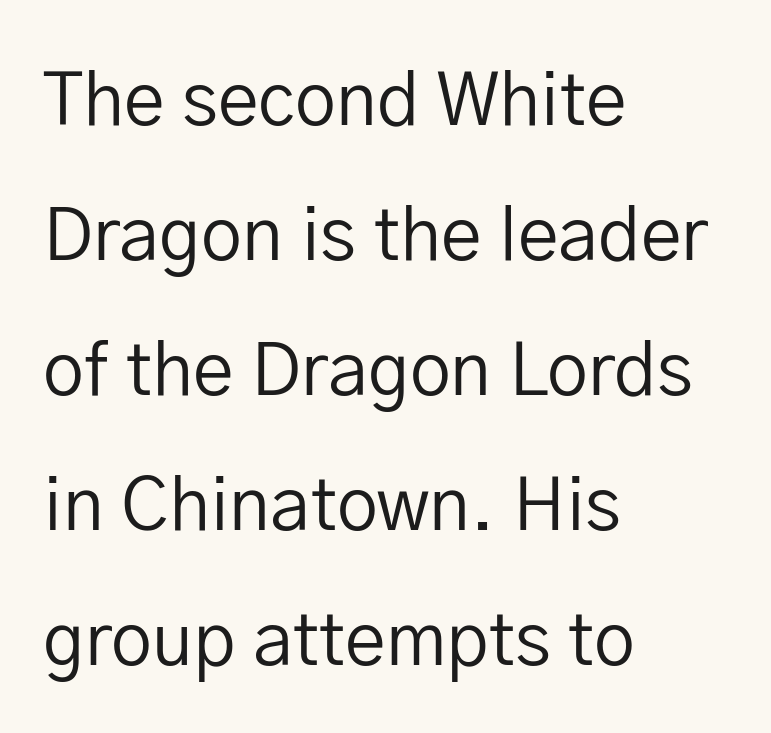
{"serif": "no", "italic": "no", "bold": "no", "weight": "regular", "width": "normal", "stroke_contrast": "low", "x_height": "medium", "monospaced": "no", "underline": "no", "align": "left", "line_spacing_ratio": 1.85, "letter_spacing": "normal", "letter_spacing_em": 0.0, "glyph_px": 73}
